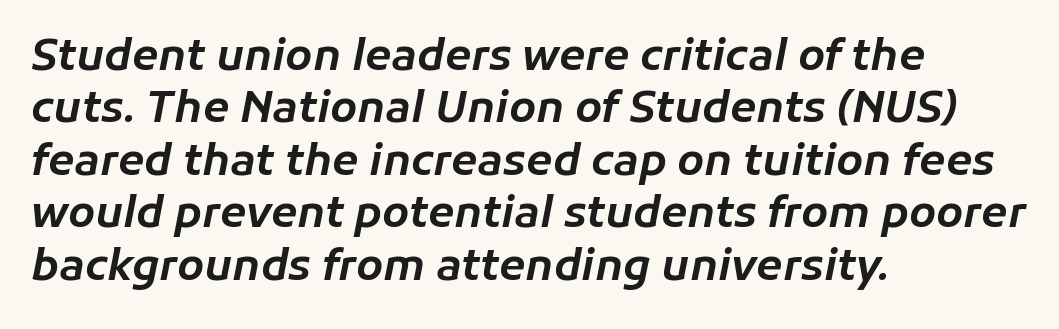
The rendering uses natural spacing where letterforms have individual widths. Nobody touched the tracking dial on this one. Rule under the text: the space is simply empty. The passage is arranged the way most books set body copy — flush left.
